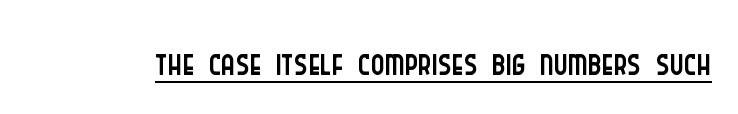
Is the type heavy? It reads as light-to-regular instead. You can tell from the bare stems that sans-serif type was used. Observe the ordinary spacing: letters are neighbours, not strangers. Characters remain perfectly vertical along every line. The rendered words wear a rule along their underside.
